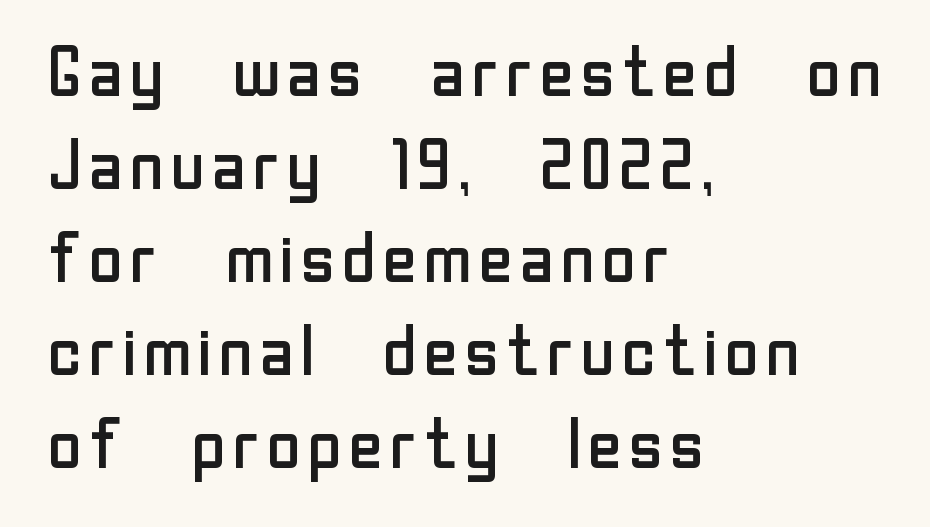
{"serif": "no", "italic": "no", "bold": "no", "weight": "regular", "width": "normal", "stroke_contrast": "low", "x_height": "medium", "monospaced": "no", "underline": "no", "align": "left", "line_spacing": "normal", "line_spacing_ratio": 1.33, "letter_spacing": "normal", "letter_spacing_em": 0.0, "glyph_px": 70}
